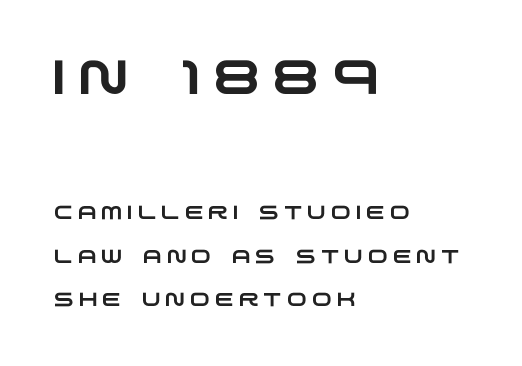
The image shows 48 px wide sans-serif type; set left-aligned, loose line spacing (2.29x), unusually wide letter spacing (+0.26 em), not underlined; the first (top) block is 2.53x larger; low stroke contrast and a large x-height.
